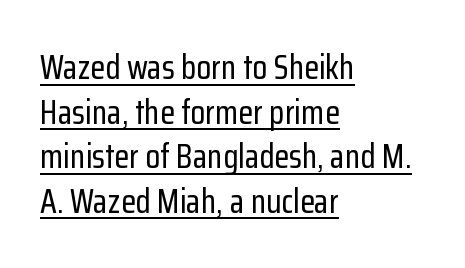
Notice how a bar underscores the lettering throughout. Students, note that the glyphs here touch the page at normal intervals. Note: no serifs on the glyphs. What's the leading like? Ordinary, nothing unusual. Characters remain perfectly vertical along every line.
